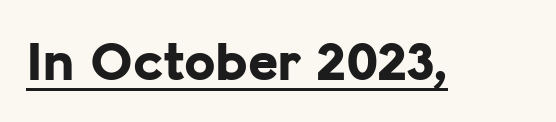
Are there feet on the stems? There aren't — it's a sans. Decoration check: the copy is underlined. Letter spacing: default. Note the varied advance widths — an 'i' is clearly narrower than an 'm'. As a designer I'd log this as weight 700, bold.
